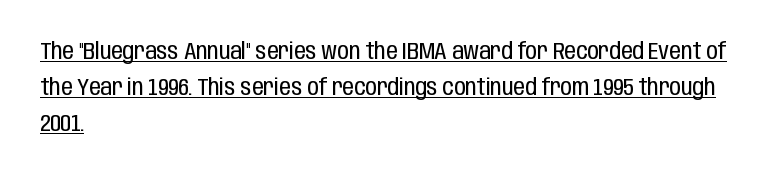
Q: Is the text bold? A: No.
Q: Is the text italic (slanted)? A: No, it is upright.
Q: Is the text underlined? A: Yes.
Q: How is the paragraph aligned? A: Left-aligned.
Q: Is the spacing between letters normal or unusually wide? A: Normal.
Q: Is the spacing between lines tight, normal or loose? A: Normal.
